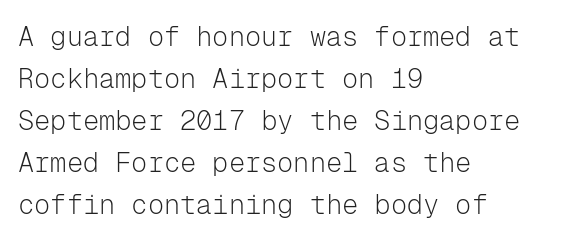
Each new line begins a customary step beneath the previous one. The passage shown is not underscored anywhere. Weight: not bold — regular or lighter. Nope, not italic — everything's standing straight. A classic flush-left, rag-right setting is used for this passage.
